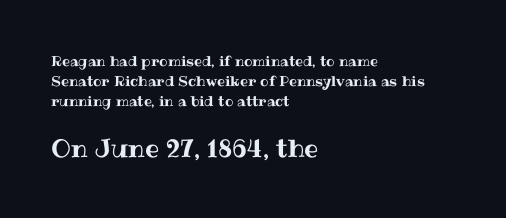
Q: Is the text italic (slanted)? A: No, it is upright.
Q: Is the text underlined? A: No.
Q: How is the paragraph aligned? A: Left-aligned.
Q: Is the spacing between letters normal or unusually wide? A: Normal.
Q: Is the spacing between lines tight, normal or loose? A: Normal.
Q: Which block of text is set in a larger size, the first (top) or the second (bottom)? A: The second (bottom) one.
